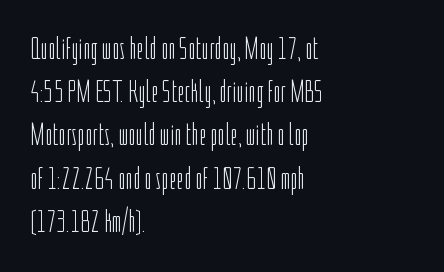
The image shows 32 px light, condensed sans-serif type, upright; set left-aligned, normal line spacing (1.35x), normal letter spacing, not underlined; low stroke contrast and a medium x-height.
